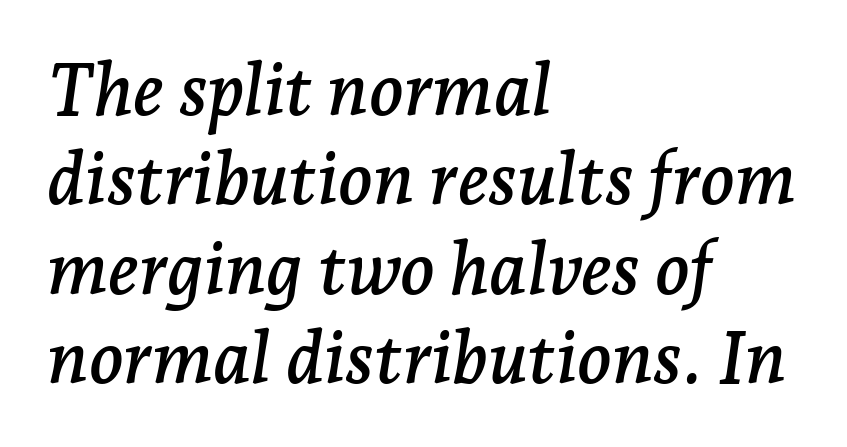
The image shows 72 px serif type, italic (leaning right); set left-aligned, line spacing 1.24x, normal letter spacing, not underlined; low stroke contrast and a medium x-height.
